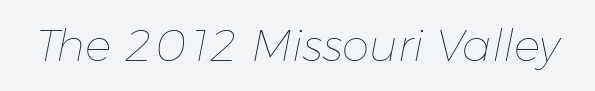
The image shows 44 px thin type, italic (leaning right); set normal letter spacing, not underlined; low stroke contrast and a medium x-height.
